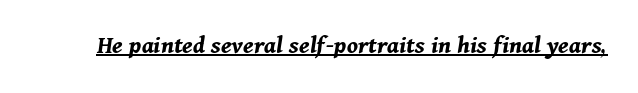
The image shows 26 px bold type, italic (leaning right); set normal letter spacing, underlined.
